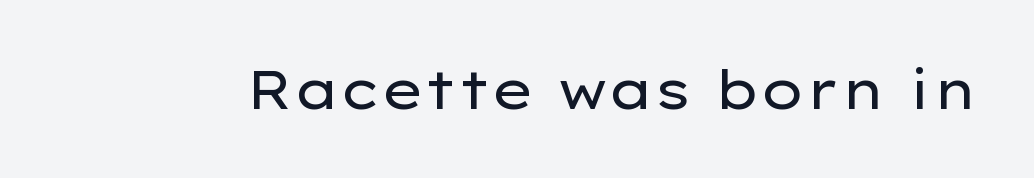
The image shows 54 px regular-weight, wide sans-serif type, upright; set normal letter spacing, not underlined; low stroke contrast and a medium x-height.
